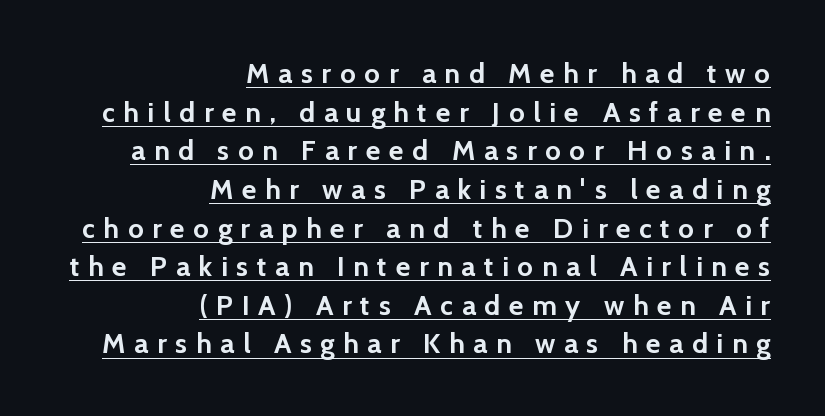
Each line ends at the same right margin while the left side varies. Unlike a traditional serif, this face leaves its strokes unadorned. Is the letter spacing exaggerated? Yes — the characters are pushed far apart. The rendering uses the underline text-decoration. The strokes are fattened all the way to bold.
